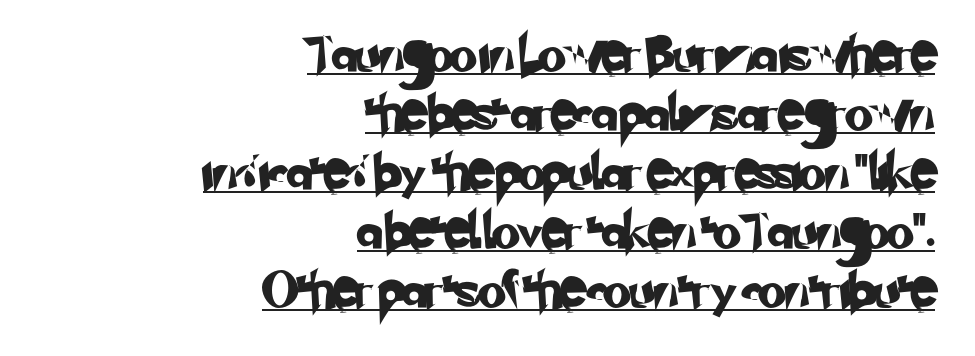
The image shows 36 px sans-serif type; set right-aligned, normal line spacing (1.64x), normal letter spacing, underlined; low stroke contrast and a small x-height.
